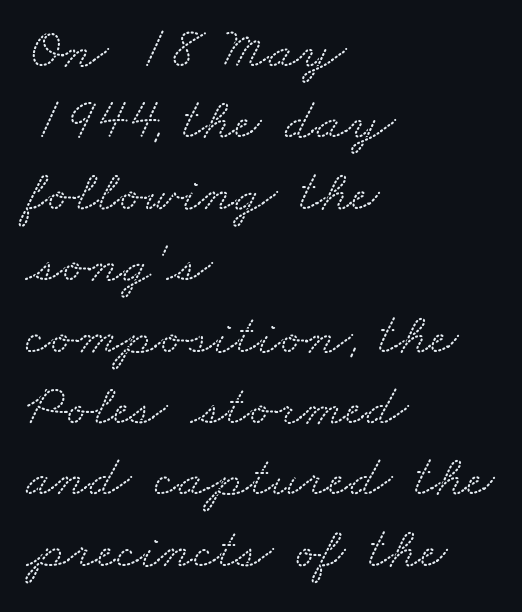
The image shows 59 px wide serif type; set left-aligned, line spacing 1.21x, normal letter spacing, not underlined; low stroke contrast and a small x-height.
